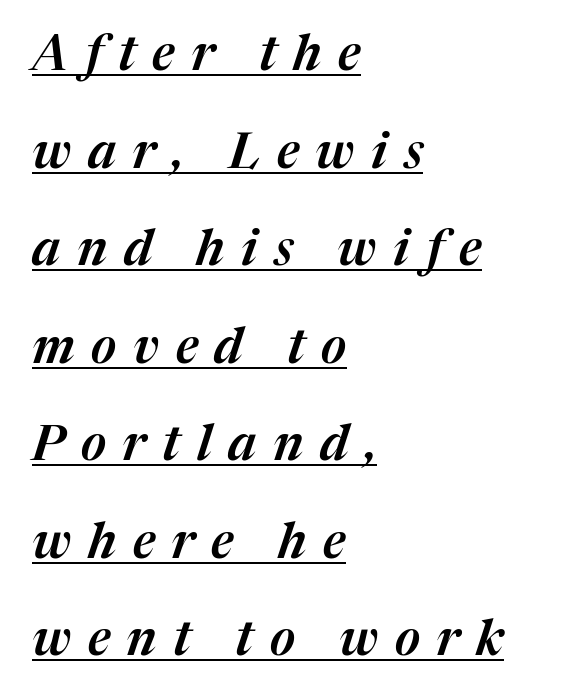
Q: Is the text italic (slanted)? A: Yes, it leans right by about 17 degrees.
Q: Is the text underlined? A: Yes.
Q: How is the paragraph aligned? A: Left-aligned.
Q: Is the spacing between letters normal or unusually wide? A: Unusually wide.
Q: Is the spacing between lines tight, normal or loose? A: Loose.
Q: Width (condensed, normal, or wide)? A: Normal.
Q: Stroke contrast? A: Medium.
Q: x-height? A: Medium.
Q: Monospaced? A: No.
